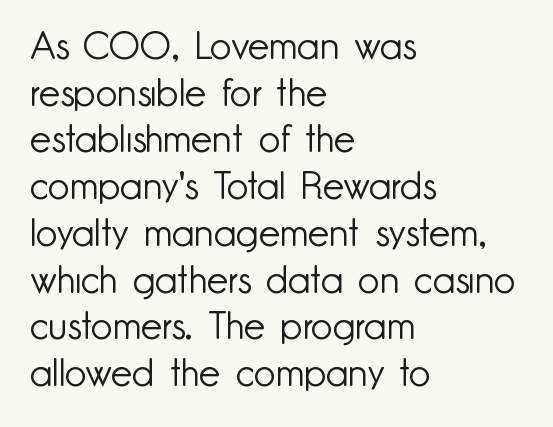
Q: Is the text bold? A: No.
Q: Is the text italic (slanted)? A: No, it is upright.
Q: Is the typeface a serif or a sans-serif typeface? A: Sans-serif.
Q: Is the text underlined? A: No.
Q: How is the paragraph aligned? A: Left-aligned.
Q: Is the spacing between letters normal or unusually wide? A: Normal.
Q: Width (condensed, normal, or wide)? A: Normal.
Q: Stroke contrast? A: Low.
Q: x-height? A: Small.
Q: Monospaced? A: No.
